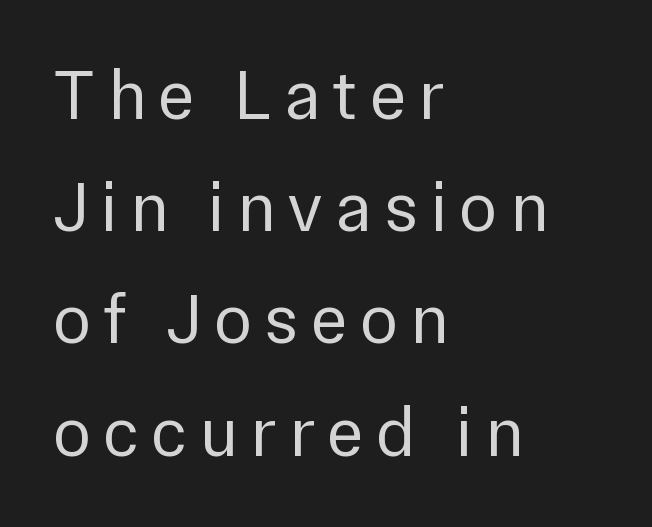
Spacing verdict: proportional, widths tailored to each character. These lines sit exactly where default settings would place them. The passage shown is typeset with a sans-serif family. The lettering holds an erect, upright posture throughout. Is the block centered? No — it sits flush against the left margin.
